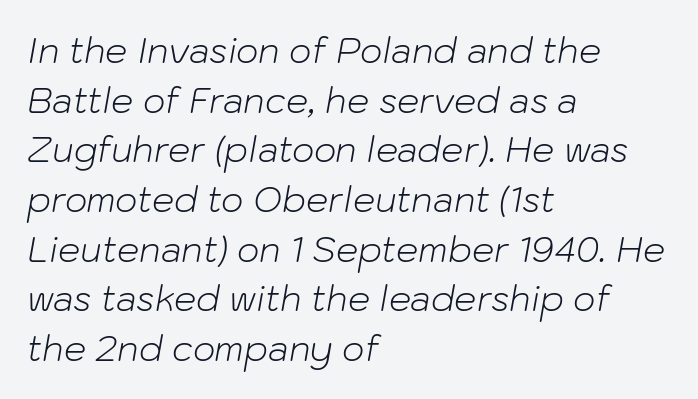
The image shows 35 px light type, italic (leaning right); set left-aligned, normal line spacing (1.42x), normal letter spacing, not underlined; low stroke contrast and a medium x-height.
